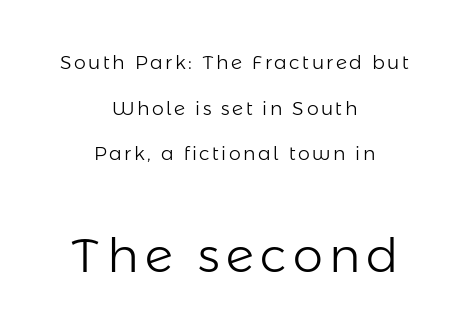
Q: Is the text bold? A: No.
Q: Is the text italic (slanted)? A: No, it is upright.
Q: Is the typeface a serif or a sans-serif typeface? A: Sans-serif.
Q: Is the text underlined? A: No.
Q: How is the paragraph aligned? A: Centered.
Q: Is the spacing between lines tight, normal or loose? A: Loose.
Q: Which block of text is set in a larger size, the first (top) or the second (bottom)? A: The second (bottom) one.
Q: Width (condensed, normal, or wide)? A: Normal.
Q: Stroke contrast? A: Low.
Q: x-height? A: Medium.
Q: Monospaced? A: No.
